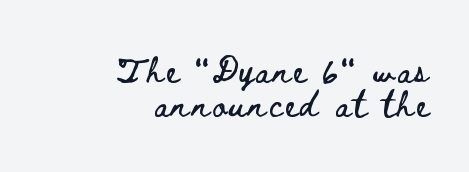
The image shows 25 px text type; set right-aligned, normal line spacing (1.36x), not underlined.
